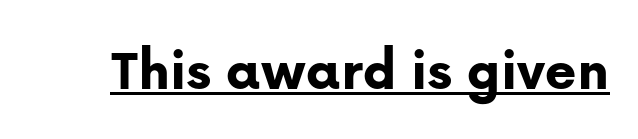
Unlike italic type, these characters show no tilt at all. Caption: lettering with a line underneath. A typesetter would label this face a sans. This is heavy type, rendered in bold.
